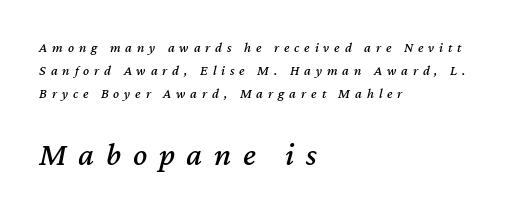
{"italic": "yes", "lean": "right", "slant_degrees": 12, "width": "normal", "stroke_contrast": "medium", "x_height": "medium", "monospaced": "no", "underline": "no", "align": "left", "line_spacing": "normal", "line_spacing_ratio": 1.65, "letter_spacing": "wide", "letter_spacing_em": 0.35, "larger_block": "second", "size_ratio": 2.36, "glyph_px": 33}
